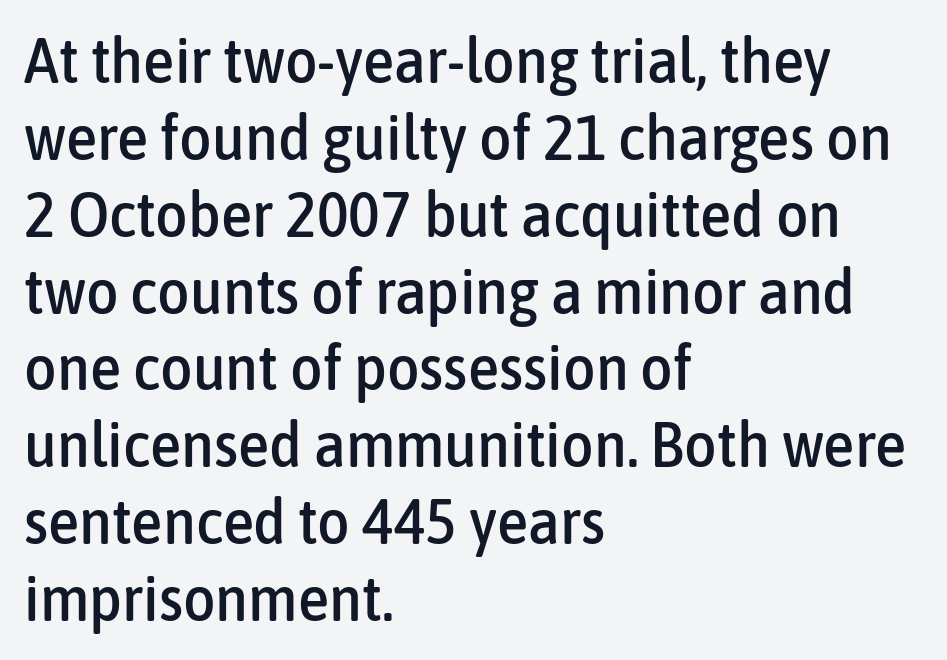
Q: Is the text italic (slanted)? A: No, it is upright.
Q: Is the typeface a serif or a sans-serif typeface? A: Sans-serif.
Q: Is the text underlined? A: No.
Q: How is the paragraph aligned? A: Left-aligned.
Q: Is the spacing between letters normal or unusually wide? A: Normal.
Q: Width (condensed, normal, or wide)? A: Condensed.
Q: Stroke contrast? A: Low.
Q: x-height? A: Medium.
Q: Monospaced? A: No.
